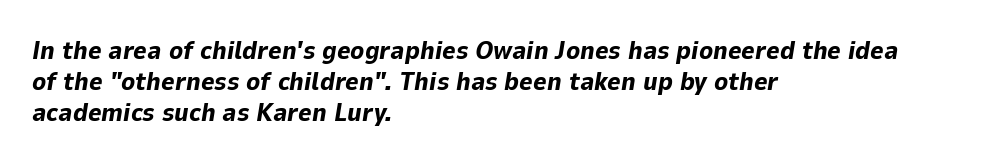
The rendering anchors every line to the left-hand side. Honestly, there is no underline to notice here at all. The lettering tilts uniformly, giving the passage an italic look. The sample has been set heavy, in full bold.
